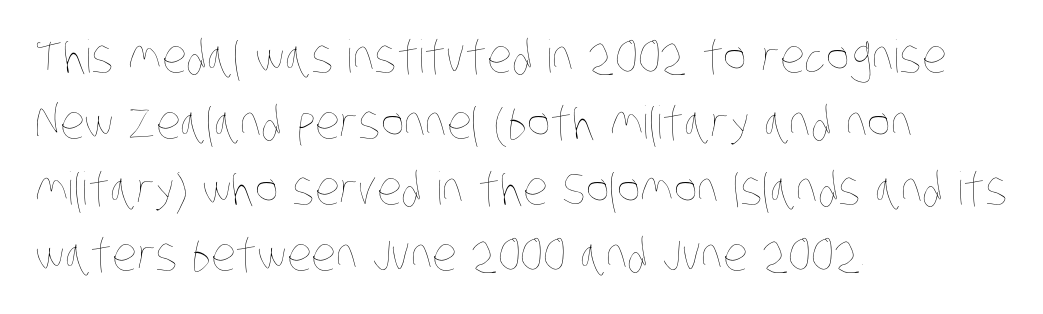
{"bold": "no", "weight": "thin", "width": "condensed", "stroke_contrast": "low", "x_height": "large", "monospaced": "no", "underline": "no", "align": "left", "line_spacing": "normal", "line_spacing_ratio": 1.47, "letter_spacing": "normal", "letter_spacing_em": 0.0, "glyph_px": 45}
